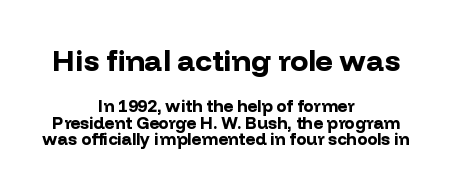
{"serif": "no", "italic": "no", "bold": "yes", "weight": "bold", "width": "normal", "stroke_contrast": "low", "x_height": "medium", "monospaced": "no", "underline": "no", "align": "center", "line_spacing": "tight", "line_spacing_ratio": 0.99, "letter_spacing": "normal", "letter_spacing_em": 0.0, "larger_block": "first", "size_ratio": 1.76, "glyph_px": 30}
